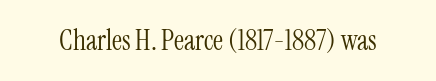
Look at the tracking — it's just the regular setting, nothing added. The strokes are not fattened; the text isn't bold. Note: serifs present on the glyphs. This sample uses an upright cut, with every glyph sitting square on the baseline. Any mark beneath the type? The region is blank.
